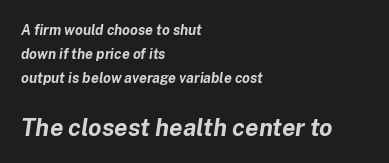
The line texture is even and compact thanks to regular tracking. Visually the block forms a straight wall on the left and a jagged coastline on the right. The following chunk of copy outweighs the initial chunk in type size. Quick note: italic. Heavy, bold letterforms.
